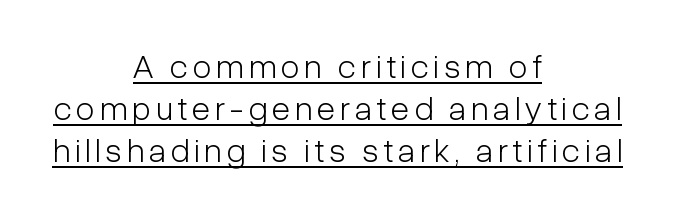
Line starts and ends both wander, symmetrically. These glyphs show unthickened strokes, regular width or finer. You could not count columns in this text — the font is proportionally spaced. In terms of posture, this sample is upright.
